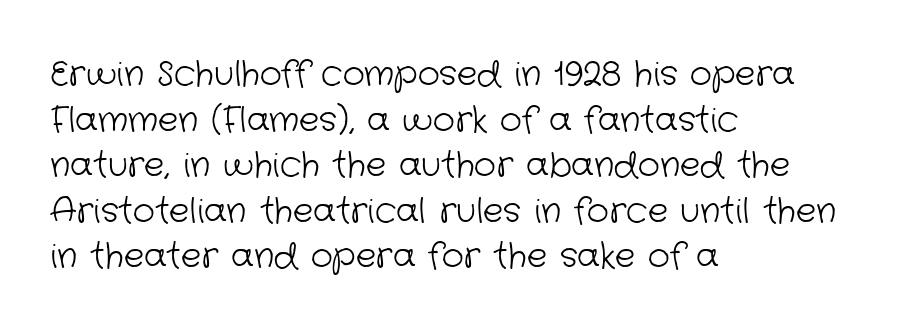
The letterforms sit shoulder to shoulder at normal distance. A classic flush-left, rag-right setting is used for this passage. The space between consecutive lines is moderate. Beneath every word, the page is bare. You can tell from the bare stems that sans-serif type was used.
